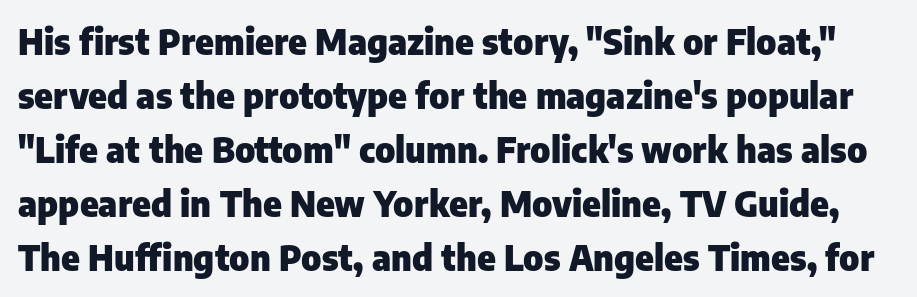
Compared with typical paragraphs, the rows here are spaced about the same. Words appear dense and cohesive because spacing is normal. Every character sits straight up, as roman type does. Just letters on the line, the space beneath them empty.
